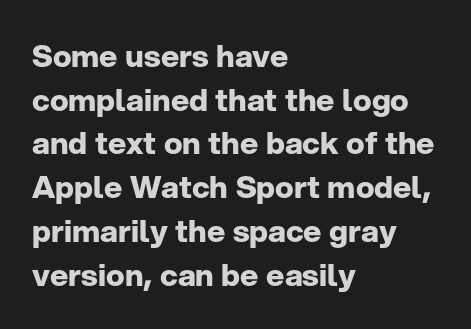
{"serif": "no", "italic": "no", "bold": "yes", "weight": "bold", "width": "normal", "stroke_contrast": "low", "x_height": "medium", "monospaced": "no", "underline": "no", "align": "left", "line_spacing": "normal", "line_spacing_ratio": 1.41, "letter_spacing": "normal", "letter_spacing_em": 0.0, "glyph_px": 31}
